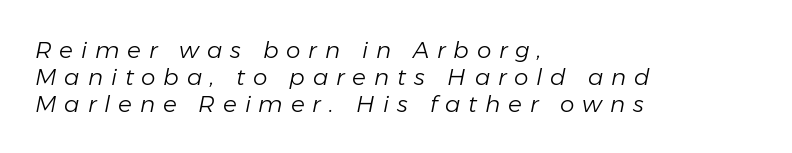
The image shows 23 px text type, italic (leaning right); set left-aligned, line spacing 1.17x, unusually wide letter spacing (+0.34 em), not underlined.
